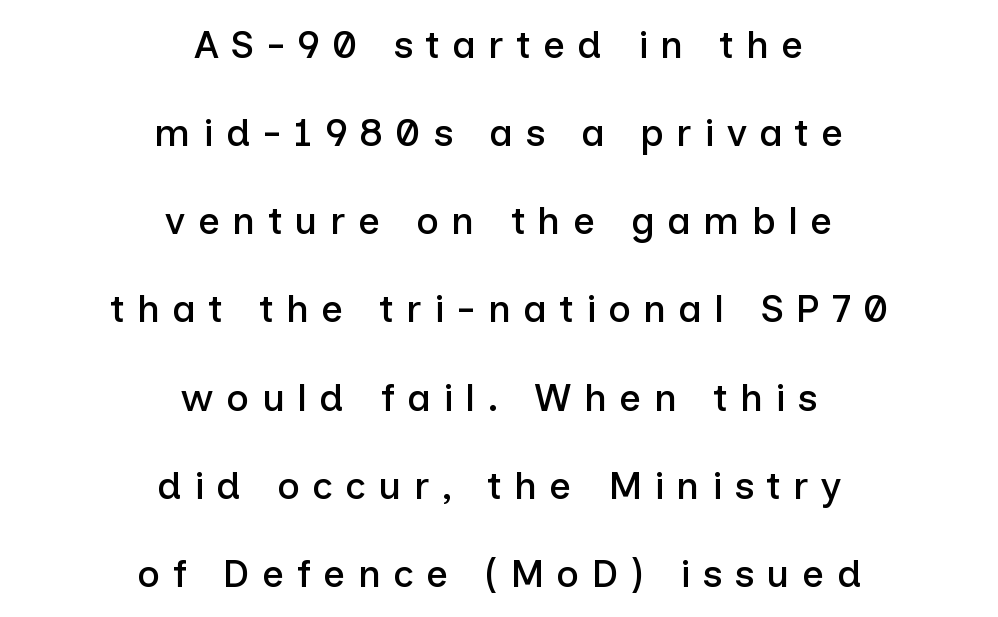
{"serif": "no", "italic": "no", "width": "normal", "stroke_contrast": "low", "x_height": "medium", "monospaced": "no", "underline": "no", "align": "center", "line_spacing": "loose", "line_spacing_ratio": 2.26, "letter_spacing": "wide", "letter_spacing_em": 0.31, "glyph_px": 39}
